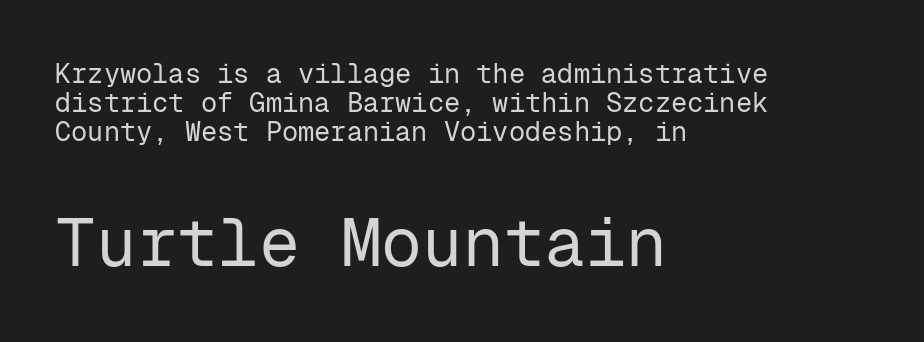
{"serif": "no", "italic": "no", "bold": "no", "weight": "regular", "width": "normal", "stroke_contrast": "low", "x_height": "medium", "monospaced": "yes", "underline": "no", "align": "left", "line_spacing": "tight", "line_spacing_ratio": 1.08, "letter_spacing": "normal", "letter_spacing_em": 0.0, "larger_block": "second", "size_ratio": 2.52, "glyph_px": 68}
